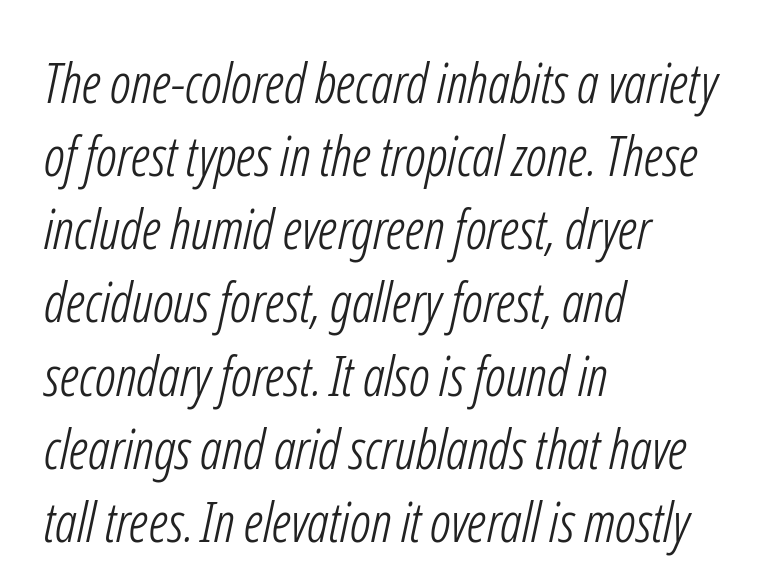
Q: Is the text bold? A: No.
Q: Is the typeface a serif or a sans-serif typeface? A: Sans-serif.
Q: Is the text underlined? A: No.
Q: How is the paragraph aligned? A: Left-aligned.
Q: Is the spacing between letters normal or unusually wide? A: Normal.
Q: Is the spacing between lines tight, normal or loose? A: Normal.
Q: Width (condensed, normal, or wide)? A: Condensed.
Q: Stroke contrast? A: Low.
Q: x-height? A: Medium.
Q: Monospaced? A: No.
